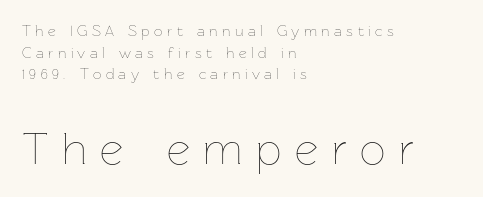
{"italic": "no", "bold": "no", "weight": "thin", "width": "normal", "stroke_contrast": "low", "x_height": "medium", "monospaced": "no", "underline": "no", "align": "left", "line_spacing": "normal", "line_spacing_ratio": 1.44, "letter_spacing": "wide", "letter_spacing_em": 0.3, "larger_block": "second", "size_ratio": 3.0, "glyph_px": 45}
